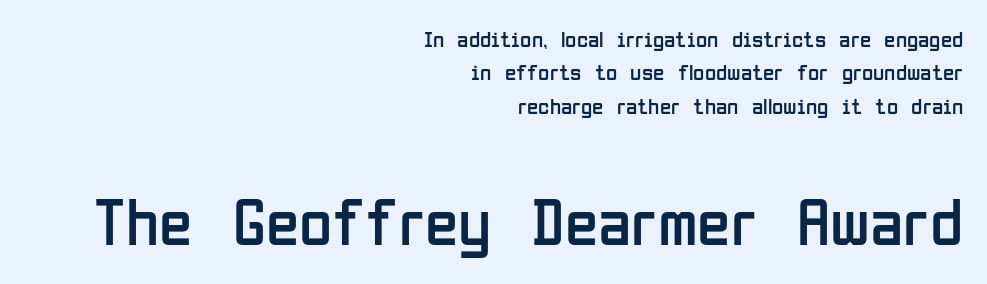
{"serif": "no", "italic": "no", "bold": "no", "weight": "regular", "width": "condensed", "stroke_contrast": "low", "x_height": "medium", "monospaced": "no", "underline": "no", "align": "right", "line_spacing": "normal", "line_spacing_ratio": 1.45, "letter_spacing": "normal", "letter_spacing_em": 0.0, "larger_block": "second", "size_ratio": 2.96, "glyph_px": 68}
